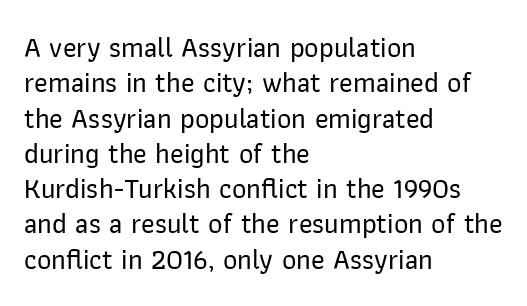
Q: Is the text italic (slanted)? A: No, it is upright.
Q: Is the typeface a serif or a sans-serif typeface? A: Sans-serif.
Q: Is the text underlined? A: No.
Q: How is the paragraph aligned? A: Left-aligned.
Q: Is the spacing between letters normal or unusually wide? A: Normal.
Q: Is the spacing between lines tight, normal or loose? A: Normal.
Q: Width (condensed, normal, or wide)? A: Normal.
Q: Stroke contrast? A: Low.
Q: x-height? A: Medium.
Q: Monospaced? A: No.
